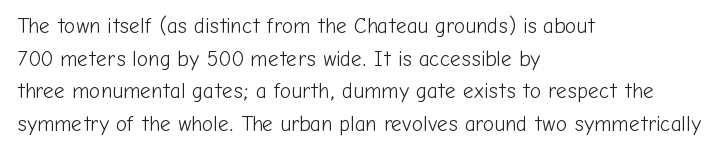
The image shows 21 px text type, upright; set left-aligned, normal line spacing (1.55x), normal letter spacing, not underlined.
